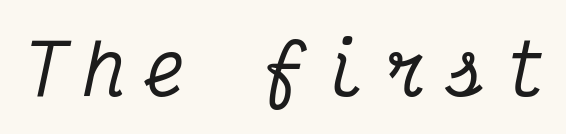
{"serif": "yes", "italic": "yes", "lean": "right", "slant_degrees": 12, "width": "condensed", "stroke_contrast": "medium", "x_height": "medium", "monospaced": "yes", "underline": "no", "letter_spacing": "wide", "letter_spacing_em": 0.27, "glyph_px": 69}
